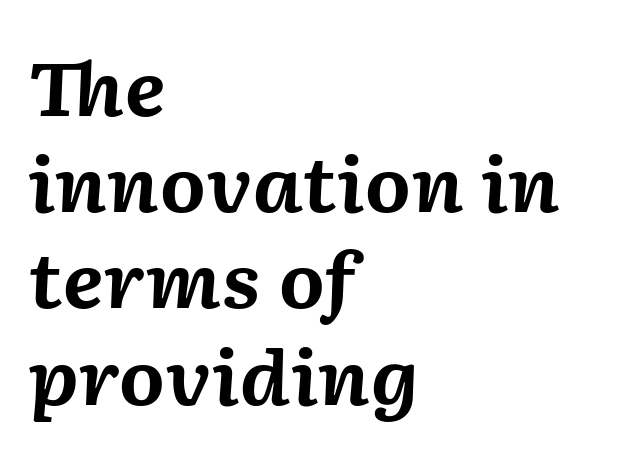
The image shows 74 px bold type, italic (leaning right); set left-aligned, normal line spacing (1.3x), normal letter spacing, not underlined; medium stroke contrast and a medium x-height.
